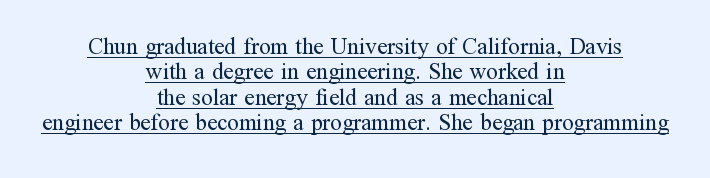
Decoration check: the copy is underlined. Interline gaps are noticeably narrow in this sample. The rendering positions every line midway between the sides. Italic? Not at all — the glyphs are vertical. The type is set solid horizontally, with unmodified tracking.
